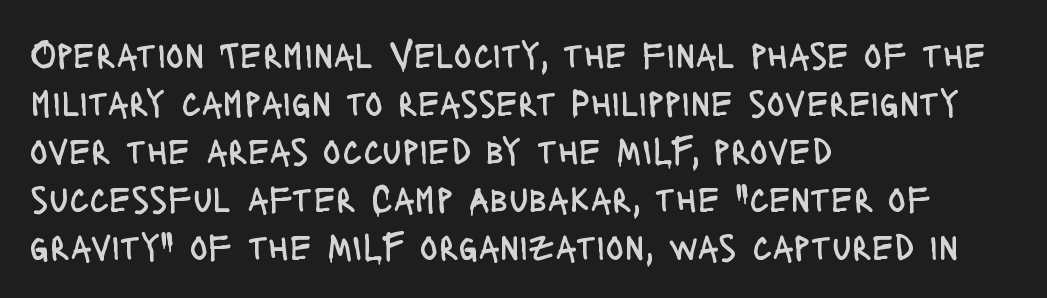
{"serif": "no", "italic": "no", "bold": "no", "weight": "regular", "width": "condensed", "stroke_contrast": "low", "x_height": "large", "monospaced": "no", "underline": "no", "align": "left", "line_spacing": "normal", "line_spacing_ratio": 1.26, "letter_spacing": "normal", "letter_spacing_em": 0.0, "glyph_px": 38}
